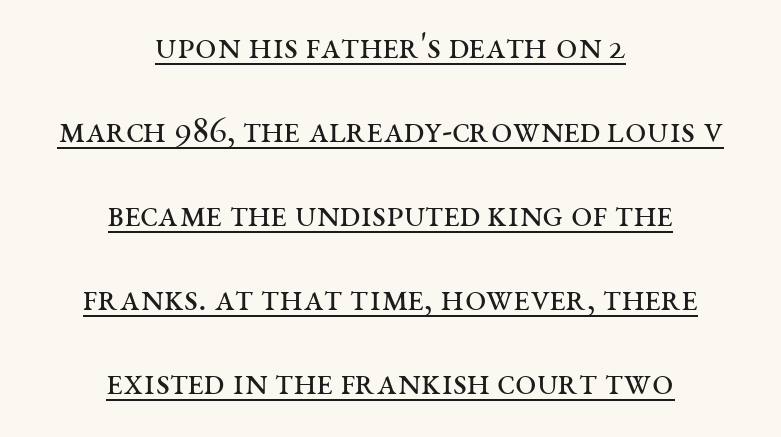
Each line is balanced around a shared central axis. No extra tracking has been applied to these lines. Caption: lettering with a line underneath. Upright lettering throughout. Looks like regular typesetting: each glyph gets only the width it needs.
